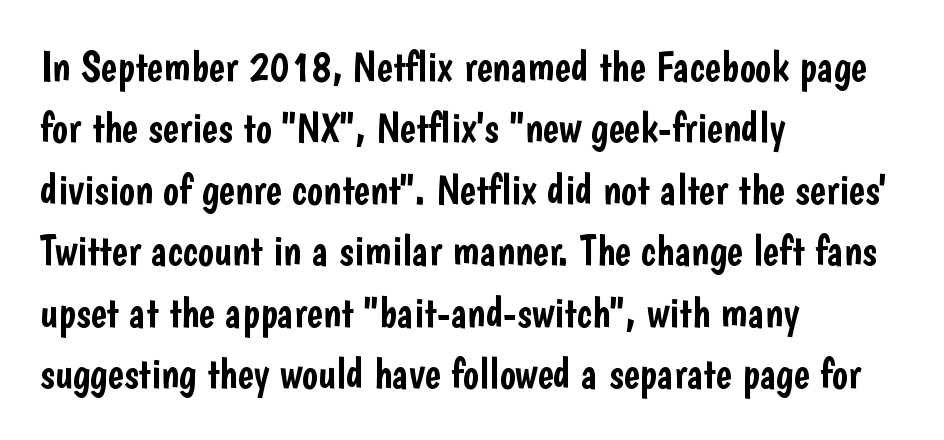
The image shows 43 px condensed sans-serif type, upright; set left-aligned, normal line spacing (1.43x), normal letter spacing, not underlined; low stroke contrast and a medium x-height.
